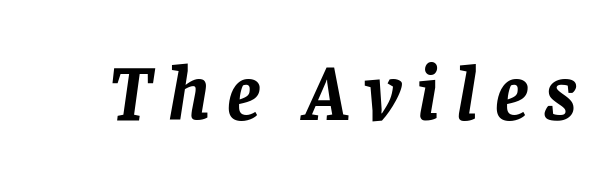
The image shows 80 px semibold serif type, italic (leaning right); set unusually wide letter spacing (+0.2 em), not underlined; low stroke contrast and a large x-height.
